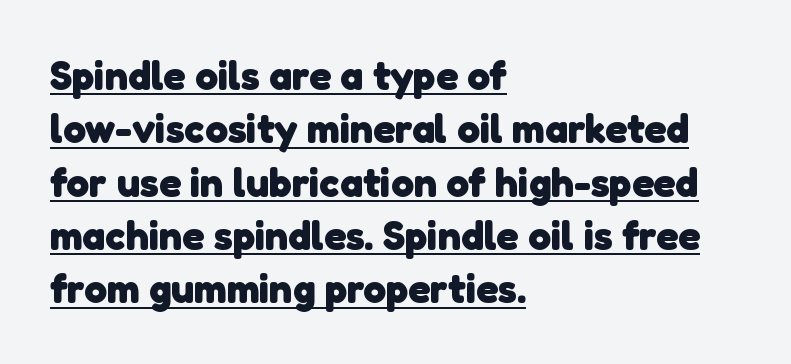
{"serif": "no", "bold": "yes", "weight": "heavy", "width": "normal", "stroke_contrast": "low", "x_height": "medium", "monospaced": "no", "underline": "yes", "align": "left", "line_spacing": "normal", "line_spacing_ratio": 1.3, "letter_spacing": "normal", "letter_spacing_em": 0.0, "glyph_px": 41}
